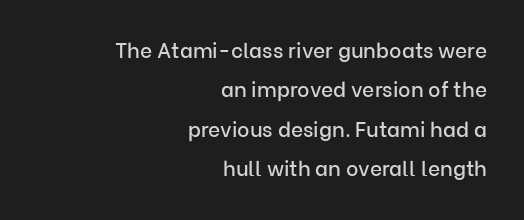
Q: Is the text italic (slanted)? A: No, it is upright.
Q: Is the text underlined? A: No.
Q: How is the paragraph aligned? A: Right-aligned.
Q: Is the spacing between letters normal or unusually wide? A: Normal.
